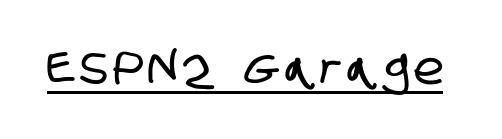
Q: Is the typeface a serif or a sans-serif typeface? A: Sans-serif.
Q: Is the text underlined? A: Yes.
Q: Width (condensed, normal, or wide)? A: Condensed.
Q: Stroke contrast? A: Low.
Q: x-height? A: Large.
Q: Monospaced? A: No.
